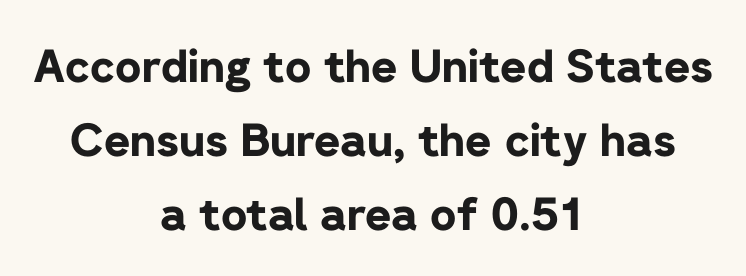
{"serif": "no", "italic": "no", "bold": "yes", "weight": "bold", "width": "normal", "stroke_contrast": "low", "x_height": "medium", "monospaced": "no", "underline": "no", "align": "center", "line_spacing": "normal", "line_spacing_ratio": 1.64, "letter_spacing": "normal", "letter_spacing_em": 0.0, "glyph_px": 45}
